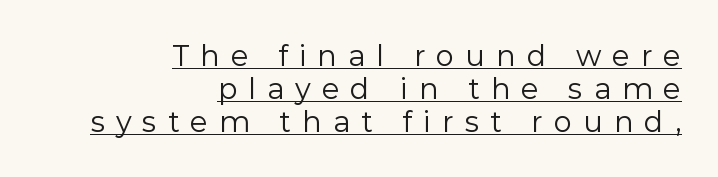
Decoration check: the copy is underlined. This is the regular roman posture of the typeface. Note: no serifs on the glyphs. Note the varied advance widths — an 'i' is clearly narrower than an 'm'.
